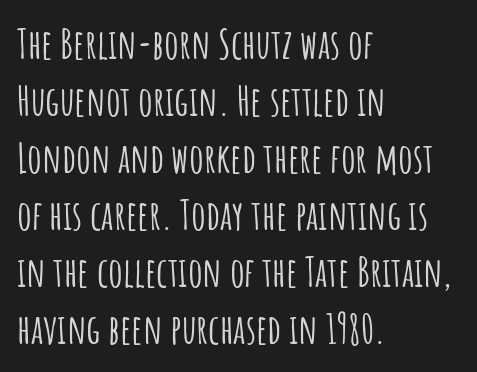
{"serif": "no", "italic": "no", "width": "condensed", "stroke_contrast": "low", "x_height": "large", "monospaced": "no", "underline": "no", "align": "left", "line_spacing": "normal", "line_spacing_ratio": 1.39, "letter_spacing": "normal", "letter_spacing_em": 0.0, "glyph_px": 41}
